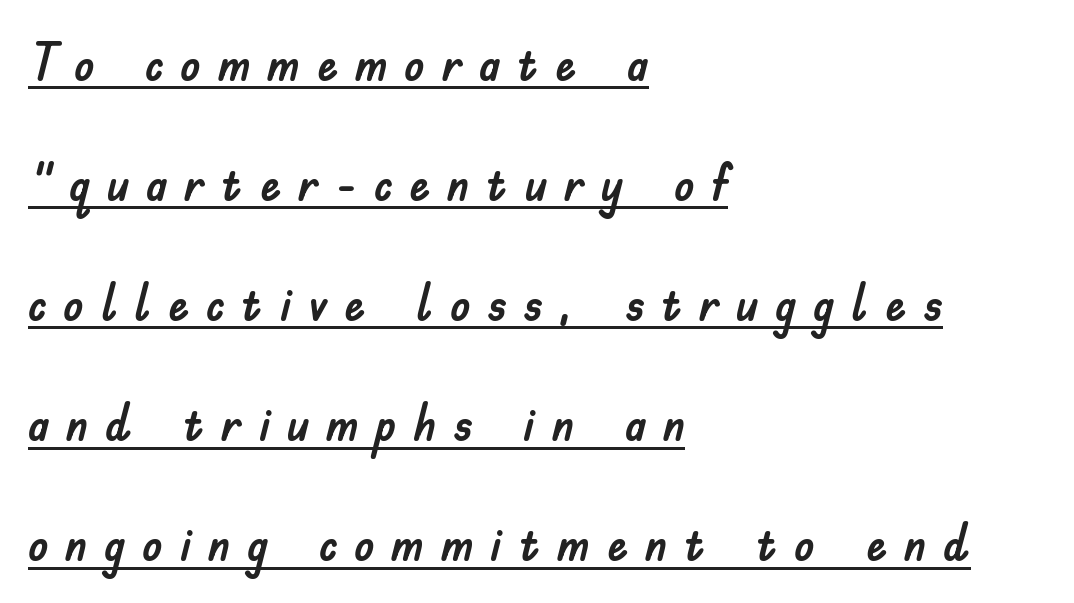
{"serif": "no", "width": "normal", "stroke_contrast": "low", "x_height": "small", "monospaced": "no", "underline": "yes", "align": "left", "line_spacing": "loose", "line_spacing_ratio": 2.31, "letter_spacing": "wide", "letter_spacing_em": 0.32, "glyph_px": 52}
